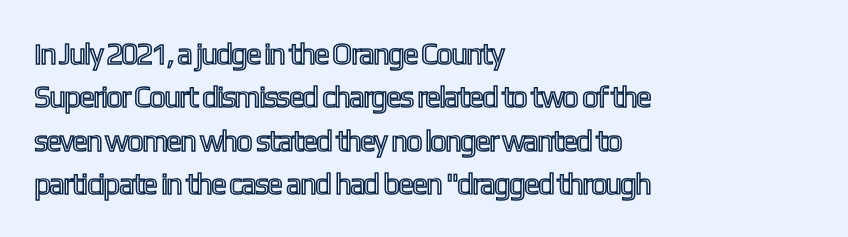
{"italic": "no", "width": "condensed", "x_height": "medium", "monospaced": "no", "underline": "no", "align": "left", "line_spacing": "normal", "line_spacing_ratio": 1.45, "letter_spacing": "normal", "letter_spacing_em": 0.0, "glyph_px": 30}
